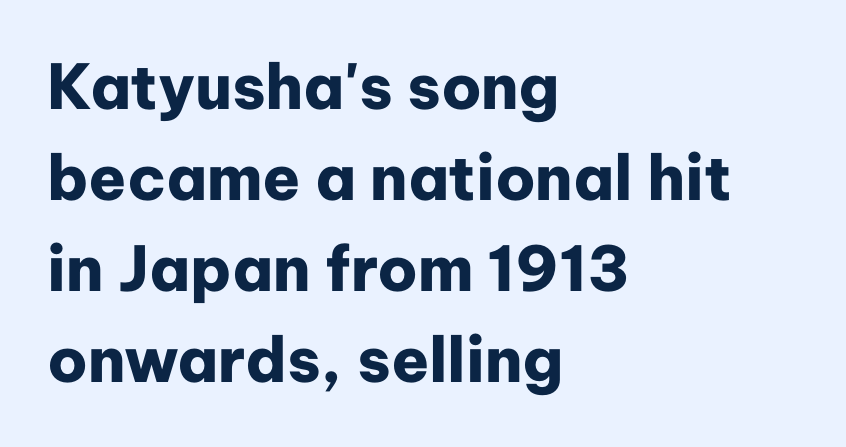
{"serif": "no", "italic": "no", "bold": "yes", "weight": "heavy", "width": "normal", "stroke_contrast": "low", "x_height": "medium", "monospaced": "no", "underline": "no", "align": "left", "line_spacing": "normal", "line_spacing_ratio": 1.47, "letter_spacing": "normal", "letter_spacing_em": 0.0, "glyph_px": 62}
